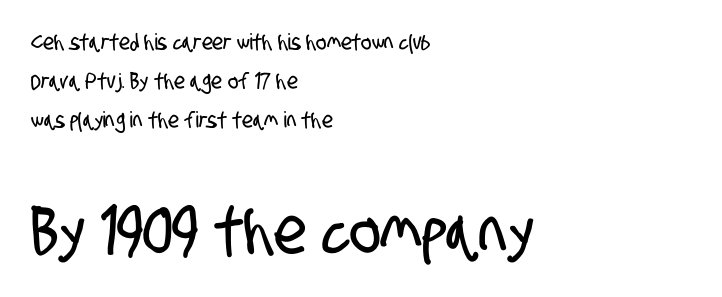
{"serif": "no", "width": "condensed", "stroke_contrast": "low", "x_height": "large", "monospaced": "no", "underline": "no", "align": "left", "line_spacing_ratio": 1.78, "letter_spacing": "normal", "letter_spacing_em": 0.0, "larger_block": "second", "size_ratio": 2.95, "glyph_px": 65}
